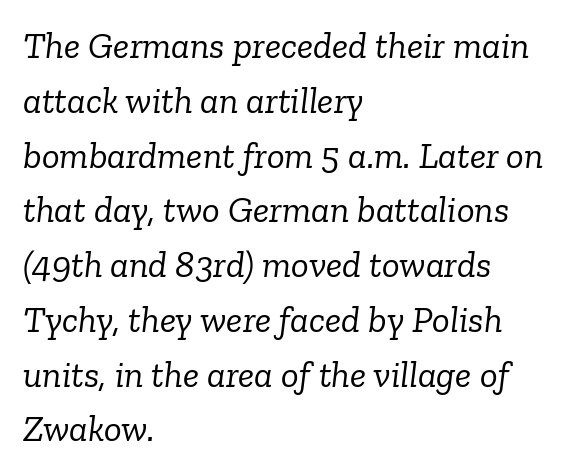
Is the block centered? No — it sits flush against the left margin. Spacing between characters is what you'd get straight out of the box. A bare baseline throughout the passage. You could not count columns in this text — the font is proportionally spaced.
